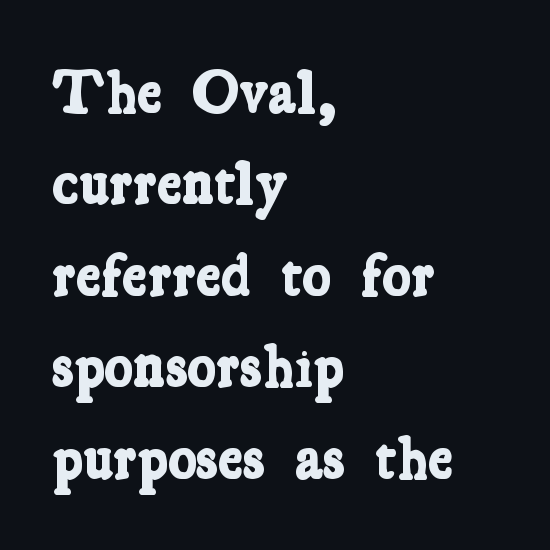
Students, this is bold: see how much ink each stroke carries. Anything drawn beneath the words? Only blank space. The passage shown has conventional tracking throughout. A serif font was chosen for this passage. Is the block centered? No — it sits flush against the left margin.
